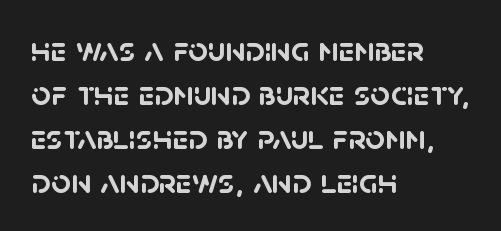
The image shows 35 px semibold sans-serif type; set left-aligned, normal line spacing (1.26x), normal letter spacing, not underlined; low stroke contrast and a large x-height.
